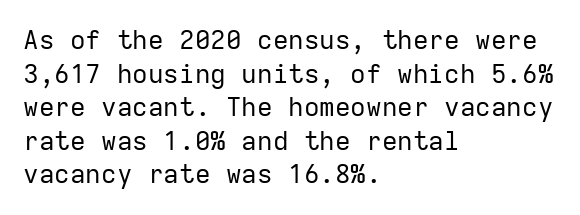
The image shows 26 px text type, upright; set left-aligned, normal line spacing (1.29x), normal letter spacing, not underlined.
